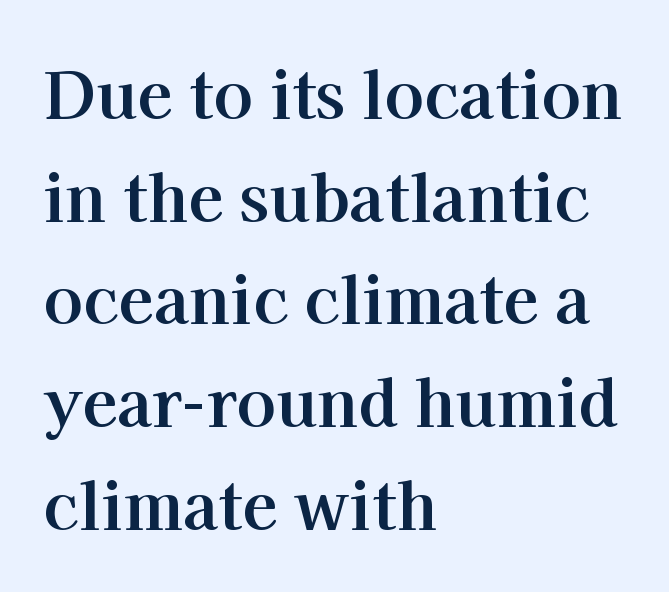
Unlike italic type, these characters show no tilt at all. Descender tails drop into unmarked territory. Heft: maximum for text — a bold. The text was rendered using a seriffed face with decorative stroke endings. Observe the ordinary spacing: letters are neighbours, not strangers.
